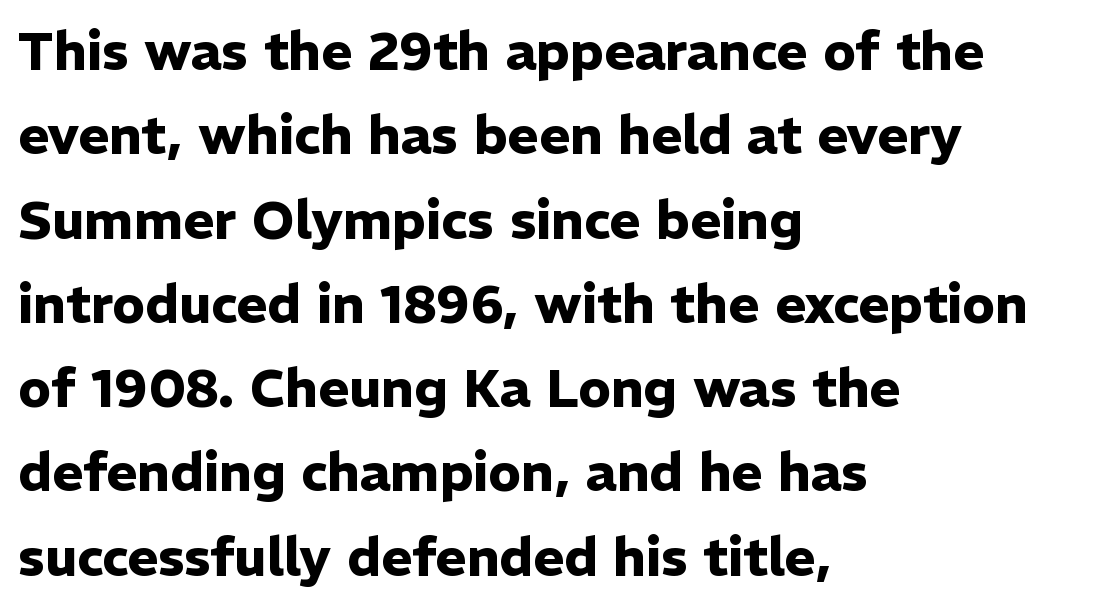
The image shows 53 px heavy sans-serif type, upright; set left-aligned, normal line spacing (1.59x), normal letter spacing, not underlined; low stroke contrast and a medium x-height.
